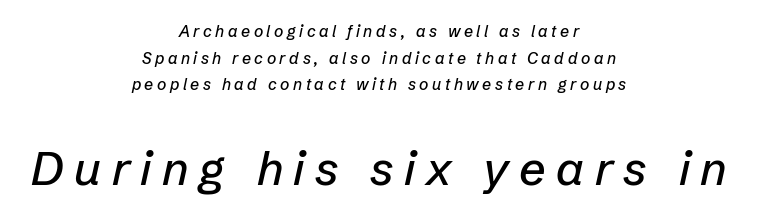
Q: Is the text italic (slanted)? A: Yes, it leans right by about 12 degrees.
Q: Is the text underlined? A: No.
Q: How is the paragraph aligned? A: Centered.
Q: Is the spacing between letters normal or unusually wide? A: Unusually wide.
Q: Is the spacing between lines tight, normal or loose? A: Normal.
Q: Which block of text is set in a larger size, the first (top) or the second (bottom)? A: The second (bottom) one.
Q: Width (condensed, normal, or wide)? A: Normal.
Q: Stroke contrast? A: Low.
Q: x-height? A: Medium.
Q: Monospaced? A: No.
